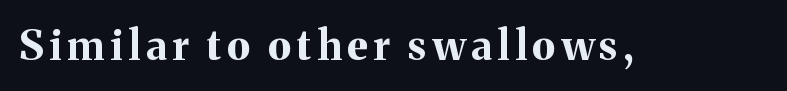
{"serif": "yes", "italic": "no", "bold": "yes", "weight": "bold", "width": "normal", "stroke_contrast": "medium", "x_height": "medium", "monospaced": "no", "underline": "no", "glyph_px": 41}
